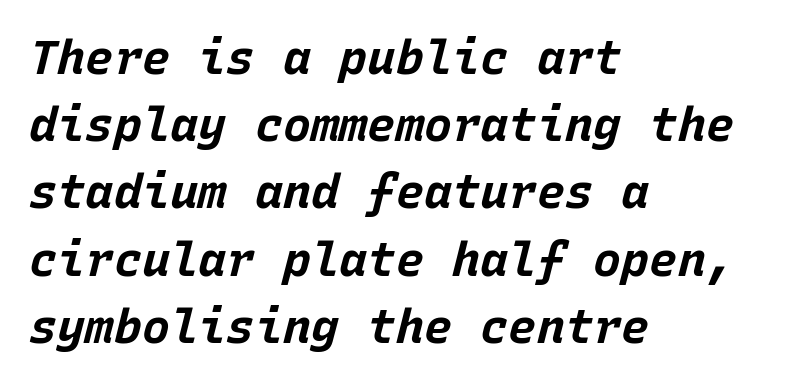
Every row of glyphs begins at an identical x-position on the left. Letter spacing: default. Descender tails drop into unmarked territory. The letters march in equal steps, a hallmark of fixed-pitch type. If you measured baseline to baseline, you'd find a middling distance.
